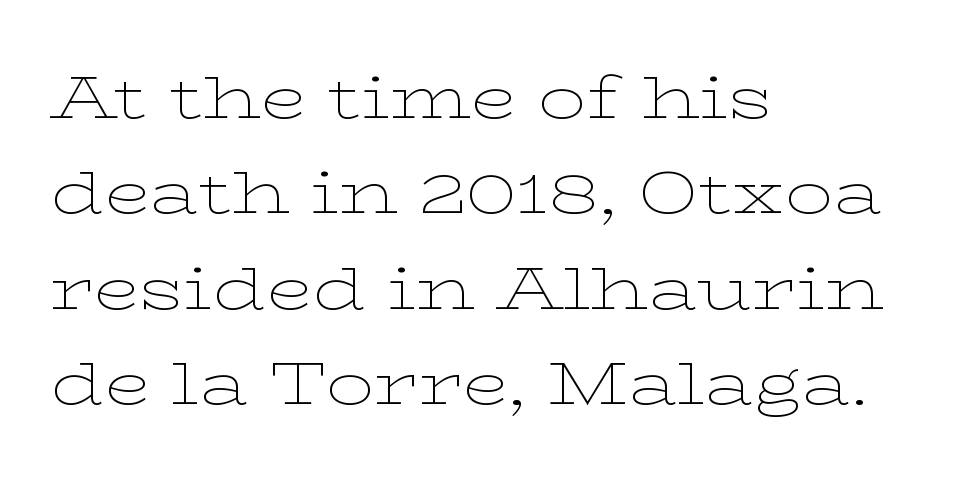
{"serif": "yes", "italic": "no", "bold": "no", "weight": "thin", "width": "wide", "stroke_contrast": "low", "x_height": "medium", "monospaced": "no", "underline": "no", "align": "left", "line_spacing": "normal", "line_spacing_ratio": 1.59, "letter_spacing": "normal", "letter_spacing_em": 0.0, "glyph_px": 60}
